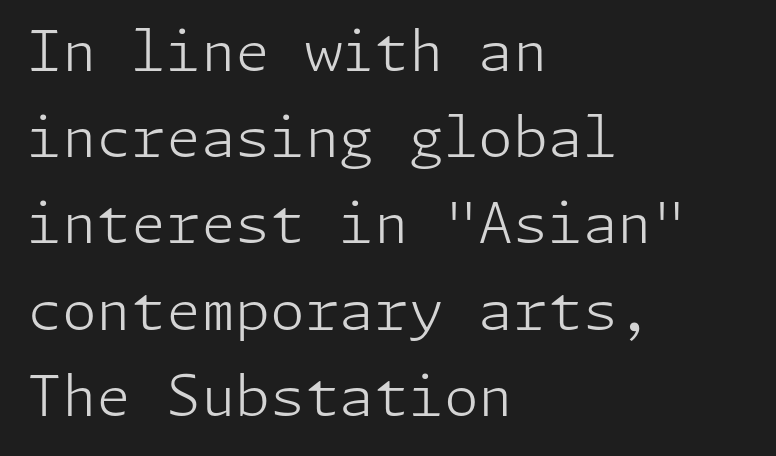
{"serif": "no", "italic": "no", "bold": "no", "weight": "light", "width": "normal", "stroke_contrast": "low", "x_height": "medium", "underline": "no", "align": "left", "line_spacing": "normal", "line_spacing_ratio": 1.54, "letter_spacing": "normal", "letter_spacing_em": 0.0, "glyph_px": 56}
